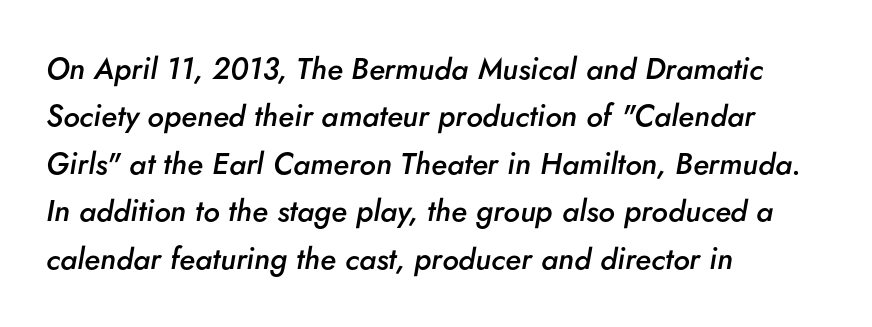
Q: Is the text bold? A: Semi-bold.
Q: Is the text italic (slanted)? A: Yes, it leans right by about 5 degrees.
Q: Is the text underlined? A: No.
Q: How is the paragraph aligned? A: Left-aligned.
Q: Is the spacing between letters normal or unusually wide? A: Normal.
Q: Is the spacing between lines tight, normal or loose? A: Normal.
Q: Width (condensed, normal, or wide)? A: Normal.
Q: Stroke contrast? A: Low.
Q: x-height? A: Small.
Q: Monospaced? A: No.
